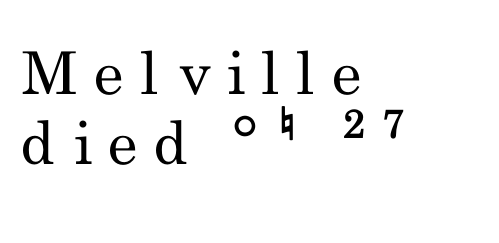
The image shows 59 px regular-weight, condensed sans-serif type, upright; set left-aligned, line spacing 1.18x, unusually wide letter spacing (+0.29 em), not underlined; low stroke contrast and a small x-height.
